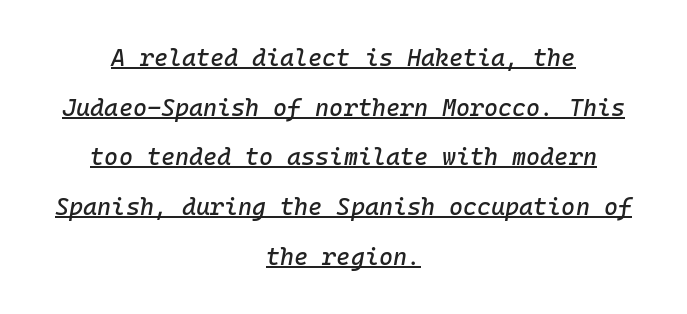
{"italic": "yes", "lean": "right", "slant_degrees": 10, "underline": "yes", "align": "center", "line_spacing": "loose", "line_spacing_ratio": 2.07, "letter_spacing": "normal", "letter_spacing_em": 0.0, "glyph_px": 24}
